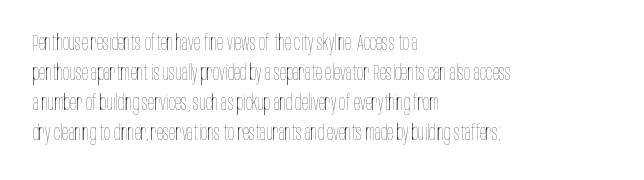
Q: Is the text bold? A: No.
Q: Is the text italic (slanted)? A: No, it is upright.
Q: Is the text underlined? A: No.
Q: How is the paragraph aligned? A: Left-aligned.
Q: Is the spacing between letters normal or unusually wide? A: Normal.
Q: Is the spacing between lines tight, normal or loose? A: Normal.
